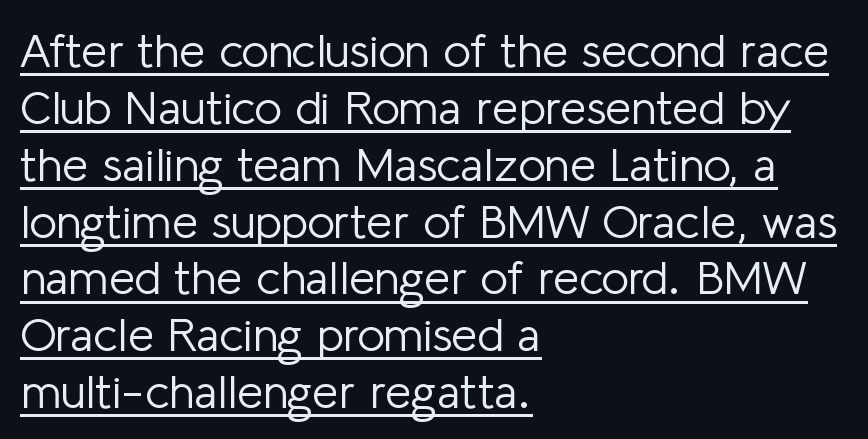
Q: Is the text bold? A: No.
Q: Is the text italic (slanted)? A: No, it is upright.
Q: Is the typeface a serif or a sans-serif typeface? A: Sans-serif.
Q: Is the text underlined? A: Yes.
Q: How is the paragraph aligned? A: Left-aligned.
Q: Is the spacing between letters normal or unusually wide? A: Normal.
Q: Width (condensed, normal, or wide)? A: Normal.
Q: Stroke contrast? A: Low.
Q: x-height? A: Medium.
Q: Monospaced? A: No.
